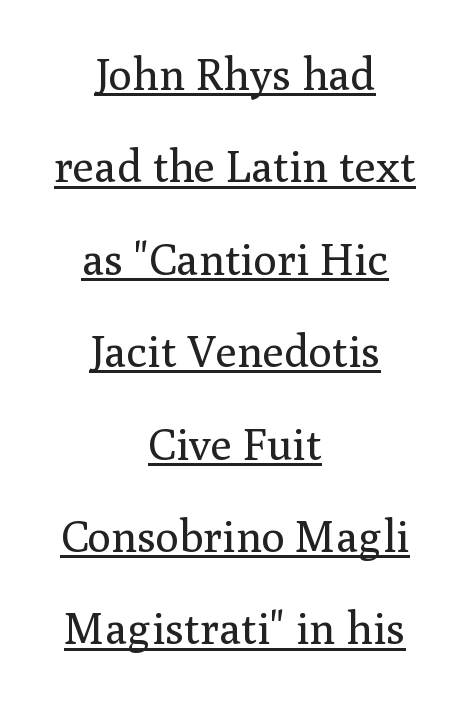
The image shows 44 px regular-weight serif type, upright; set centered, loose line spacing (2.1x), normal letter spacing, underlined; medium stroke contrast and a medium x-height.
